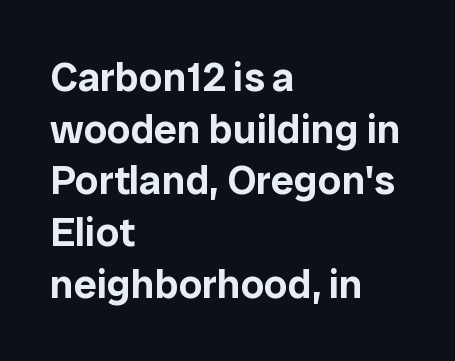
{"serif": "no", "italic": "no", "width": "normal", "stroke_contrast": "low", "x_height": "medium", "monospaced": "no", "underline": "no", "align": "left", "line_spacing": "normal", "line_spacing_ratio": 1.26, "letter_spacing": "normal", "letter_spacing_em": 0.0, "glyph_px": 41}
